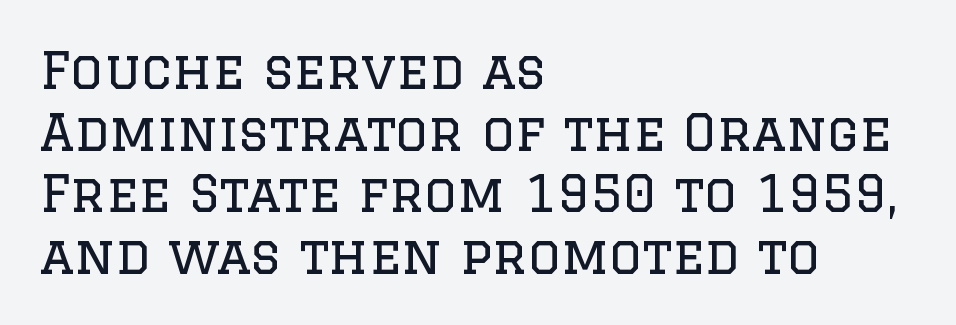
This sample has the flowing, uneven cadence of proportional lettering. A light-to-regular cut is what we see here. Yep, those are serifs on the letters. The lettering holds an erect, upright posture throughout. A bare baseline throughout the passage.
